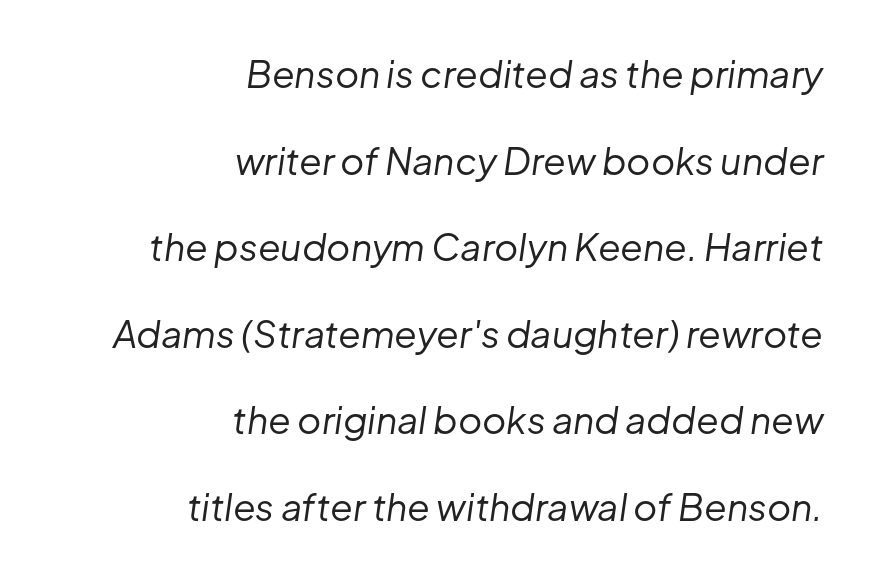
{"italic": "yes", "lean": "right", "slant_degrees": 8, "bold": "no", "weight": "regular", "width": "normal", "stroke_contrast": "low", "x_height": "medium", "monospaced": "no", "underline": "no", "align": "right", "line_spacing": "loose", "line_spacing_ratio": 2.34, "letter_spacing": "normal", "letter_spacing_em": 0.0, "glyph_px": 37}
